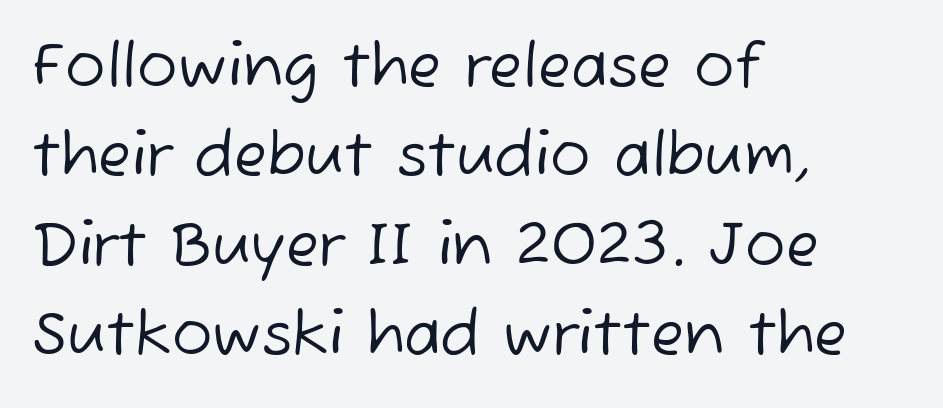
Q: Is the text bold? A: No.
Q: Is the typeface a serif or a sans-serif typeface? A: Sans-serif.
Q: Is the text underlined? A: No.
Q: How is the paragraph aligned? A: Left-aligned.
Q: Is the spacing between letters normal or unusually wide? A: Normal.
Q: Is the spacing between lines tight, normal or loose? A: Normal.
Q: Width (condensed, normal, or wide)? A: Normal.
Q: Stroke contrast? A: Low.
Q: x-height? A: Medium.
Q: Monospaced? A: No.
